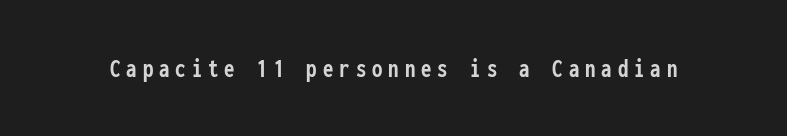
{"italic": "no", "bold": "yes", "underline": "no", "letter_spacing": "wide", "letter_spacing_em": 0.23, "glyph_px": 26}
